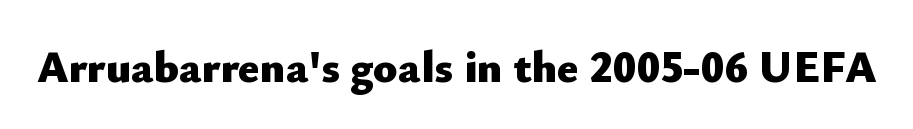
Q: Is the text bold? A: Yes.
Q: Is the text italic (slanted)? A: No, it is upright.
Q: Is the typeface a serif or a sans-serif typeface? A: Sans-serif.
Q: Is the text underlined? A: No.
Q: Is the spacing between letters normal or unusually wide? A: Normal.
Q: Width (condensed, normal, or wide)? A: Normal.
Q: Stroke contrast? A: Low.
Q: x-height? A: Small.
Q: Monospaced? A: No.
